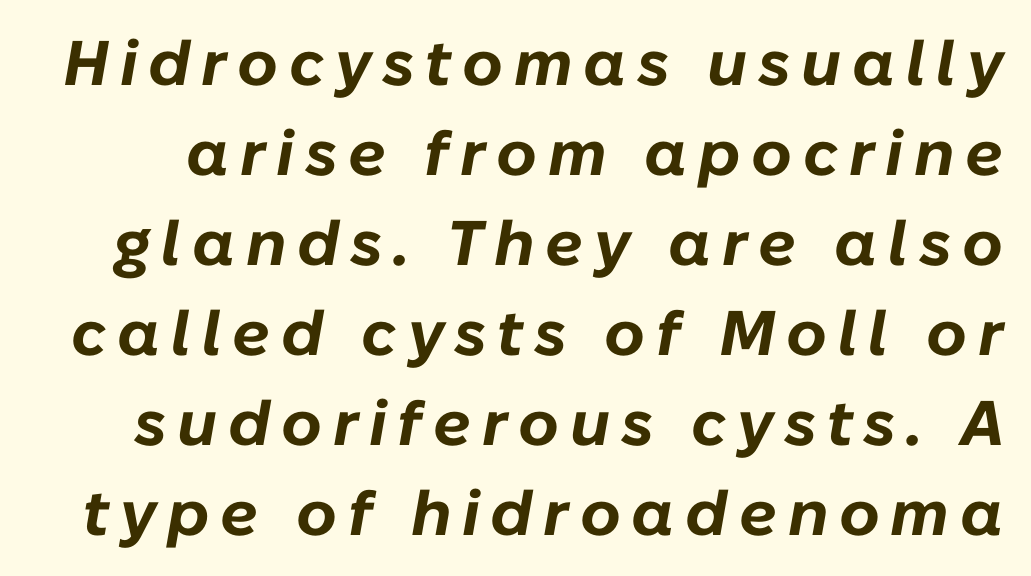
The image shows 63 px bold type, italic (leaning right); set normal line spacing (1.43x), not underlined; low stroke contrast and a medium x-height.
